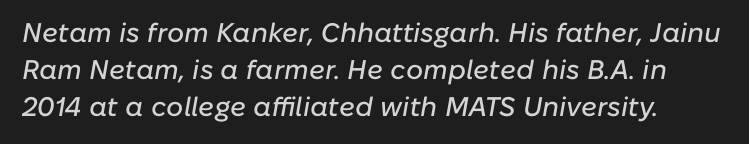
The image shows 27 px text type, italic (leaning right); set normal line spacing (1.37x), normal letter spacing, not underlined.
